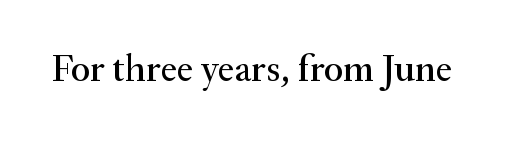
The image shows 38 px serif type, upright; set normal letter spacing, not underlined; medium stroke contrast and a small x-height.
